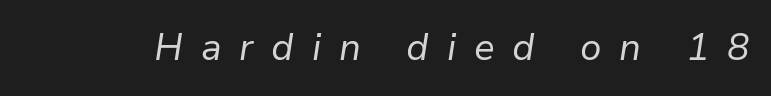
Q: Is the text bold? A: No.
Q: Is the text italic (slanted)? A: Yes, it leans right by about 9 degrees.
Q: Is the text underlined? A: No.
Q: Is the spacing between letters normal or unusually wide? A: Unusually wide.
Q: Width (condensed, normal, or wide)? A: Normal.
Q: Stroke contrast? A: Low.
Q: x-height? A: Medium.
Q: Monospaced? A: No.
